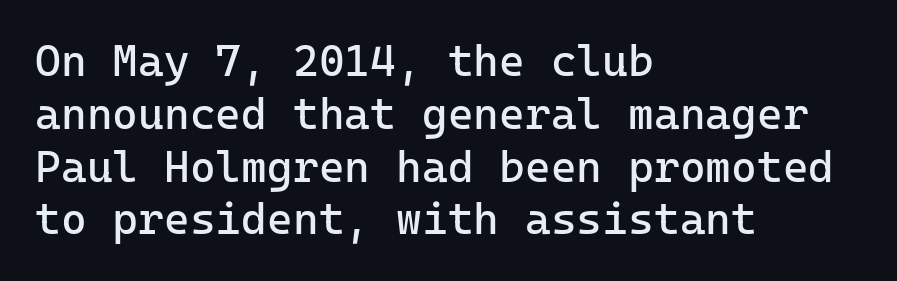
{"serif": "no", "italic": "no", "bold": "no", "weight": "regular", "width": "normal", "stroke_contrast": "low", "x_height": "medium", "monospaced": "yes", "underline": "no", "align": "left", "line_spacing_ratio": 1.2, "letter_spacing": "normal", "letter_spacing_em": 0.0, "glyph_px": 44}
